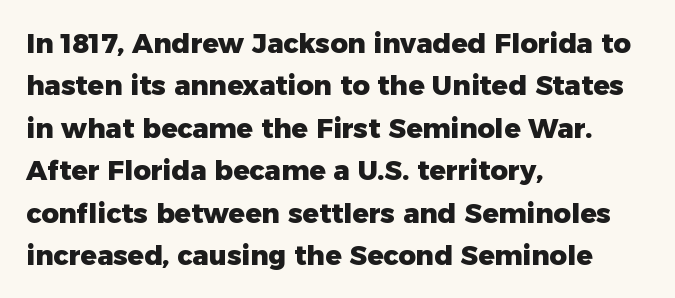
{"italic": "no", "bold": "yes", "underline": "no", "align": "left", "line_spacing": "normal", "line_spacing_ratio": 1.57, "letter_spacing": "normal", "letter_spacing_em": 0.0, "glyph_px": 27}
